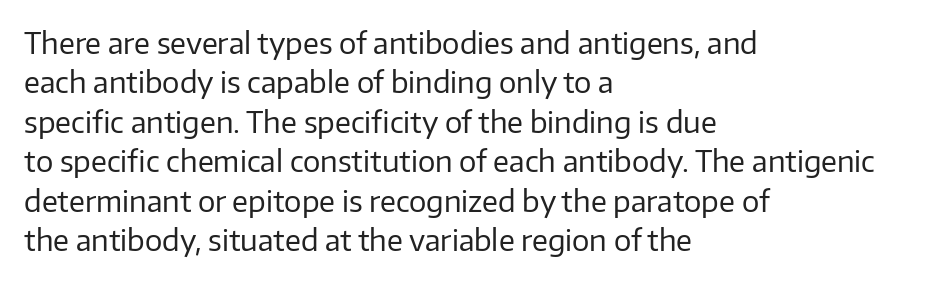
Q: Is the text bold? A: No.
Q: Is the text italic (slanted)? A: No, it is upright.
Q: Is the typeface a serif or a sans-serif typeface? A: Sans-serif.
Q: Is the text underlined? A: No.
Q: How is the paragraph aligned? A: Left-aligned.
Q: Is the spacing between letters normal or unusually wide? A: Normal.
Q: Is the spacing between lines tight, normal or loose? A: Normal.
Q: Width (condensed, normal, or wide)? A: Normal.
Q: Stroke contrast? A: Low.
Q: x-height? A: Medium.
Q: Monospaced? A: No.
